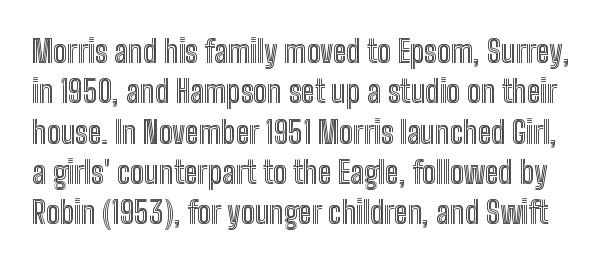
Q: Is the text italic (slanted)? A: No, it is upright.
Q: Is the text underlined? A: No.
Q: Is the spacing between letters normal or unusually wide? A: Normal.
Q: Is the spacing between lines tight, normal or loose? A: Normal.
Q: Width (condensed, normal, or wide)? A: Condensed.
Q: x-height? A: Medium.
Q: Monospaced? A: No.
